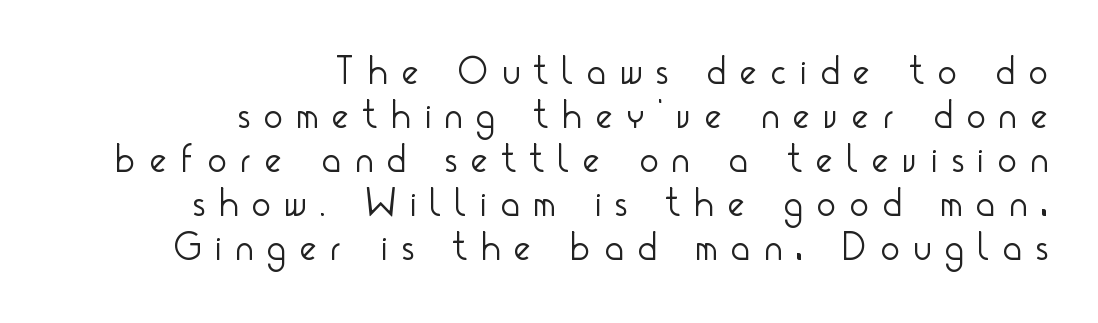
The image shows 39 px light, condensed sans-serif type, upright; set right-aligned, tight line spacing (1.13x), unusually wide letter spacing (+0.38 em), not underlined; low stroke contrast and a small x-height.
